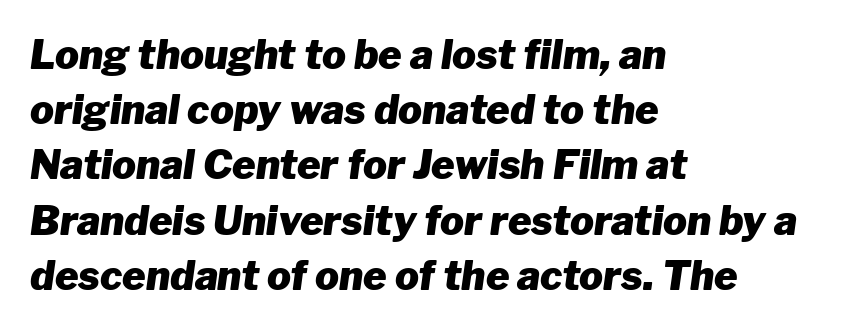
The image shows 40 px heavy type, italic (leaning right); set left-aligned, normal line spacing (1.38x), normal letter spacing, not underlined; low stroke contrast and a medium x-height.
